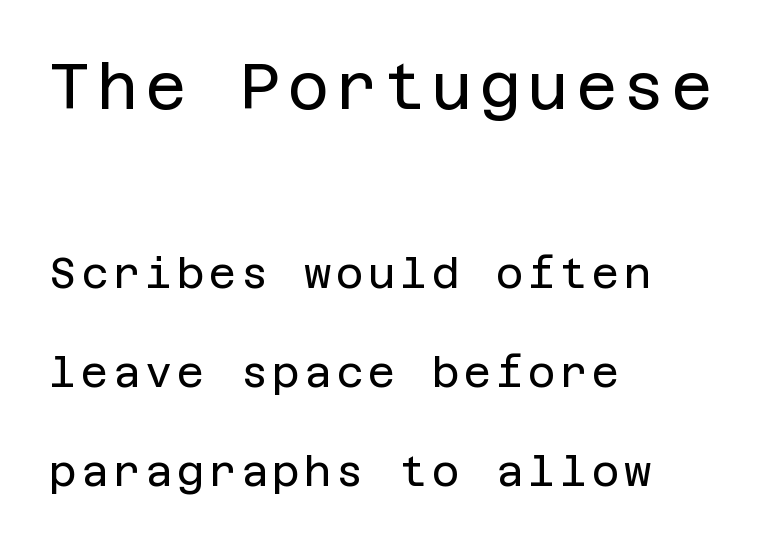
{"serif": "no", "italic": "no", "bold": "no", "weight": "regular", "width": "normal", "stroke_contrast": "low", "x_height": "large", "underline": "no", "align": "left", "line_spacing": "loose", "line_spacing_ratio": 2.36, "larger_block": "first", "size_ratio": 1.5, "glyph_px": 63}
